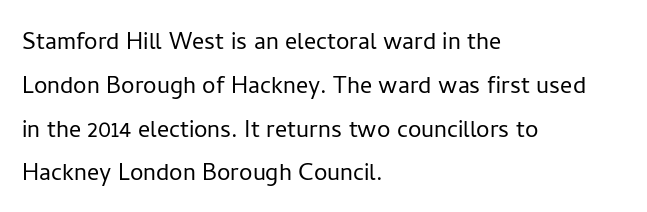
Q: Is the text bold? A: No.
Q: Is the text italic (slanted)? A: No, it is upright.
Q: Is the typeface a serif or a sans-serif typeface? A: Sans-serif.
Q: Is the text underlined? A: No.
Q: How is the paragraph aligned? A: Left-aligned.
Q: Is the spacing between letters normal or unusually wide? A: Normal.
Q: Is the spacing between lines tight, normal or loose? A: Normal.
Q: Width (condensed, normal, or wide)? A: Normal.
Q: Stroke contrast? A: Low.
Q: x-height? A: Medium.
Q: Monospaced? A: No.
